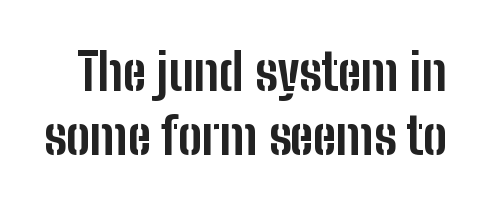
Pretty heavy lettering here — definitely bold. Each word holds together tightly as a unit, with standard inter-letter gaps. Tall strokes in this sample are plumb rather than angled. This sample has the flowing, uneven cadence of proportional lettering.
